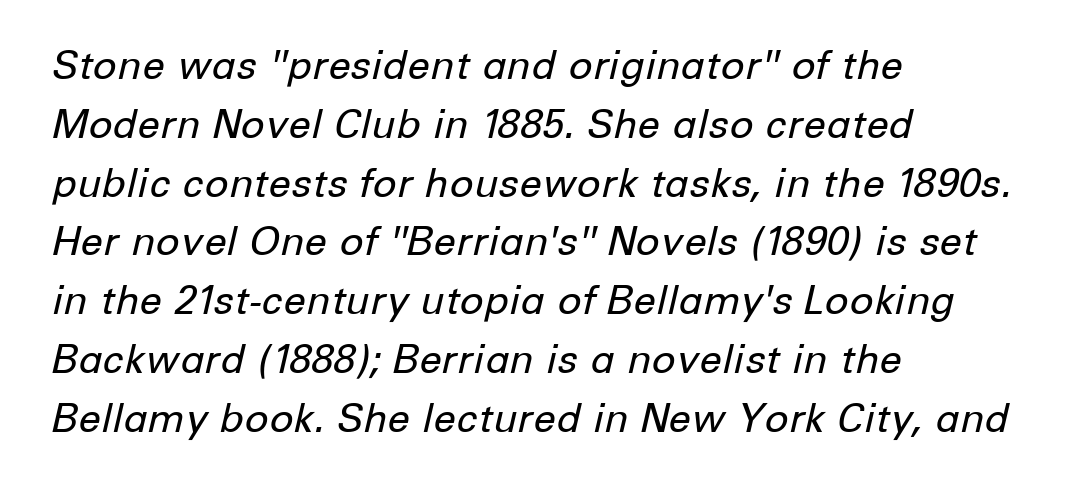
The font's italic variant was chosen for this text. The cut favours lightness, reaching ordinary text weight at its darkest. Visually the block forms a straight wall on the left and a jagged coastline on the right. Bare-footed words on every line.
